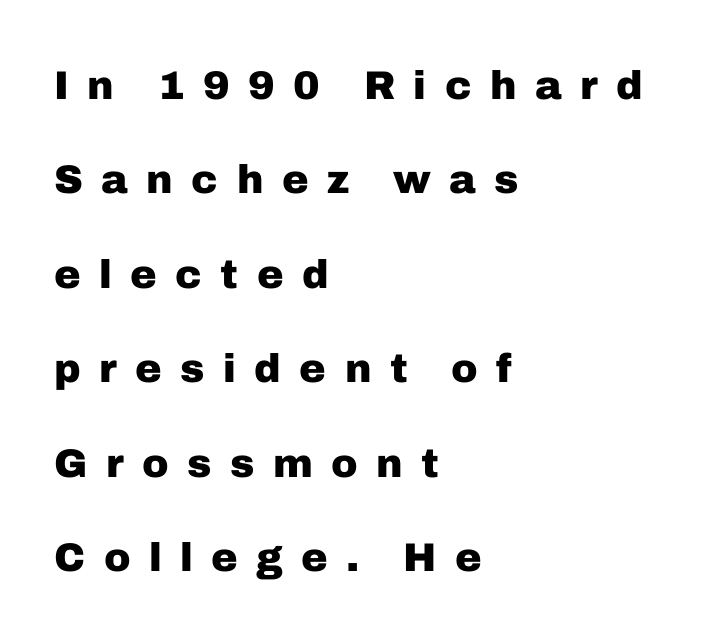
{"serif": "no", "italic": "no", "bold": "yes", "weight": "heavy", "width": "normal", "stroke_contrast": "low", "x_height": "medium", "monospaced": "no", "underline": "no", "align": "left", "line_spacing": "loose", "line_spacing_ratio": 2.36, "letter_spacing": "wide", "letter_spacing_em": 0.46, "glyph_px": 40}
